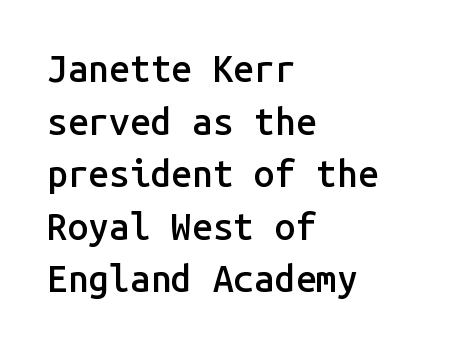
Q: Is the text bold? A: Semi-bold.
Q: Is the text italic (slanted)? A: No, it is upright.
Q: Is the typeface a serif or a sans-serif typeface? A: Sans-serif.
Q: Is the text underlined? A: No.
Q: How is the paragraph aligned? A: Left-aligned.
Q: Is the spacing between letters normal or unusually wide? A: Normal.
Q: Is the spacing between lines tight, normal or loose? A: Normal.
Q: Width (condensed, normal, or wide)? A: Normal.
Q: Stroke contrast? A: Low.
Q: x-height? A: Medium.
Q: Monospaced? A: Yes.
